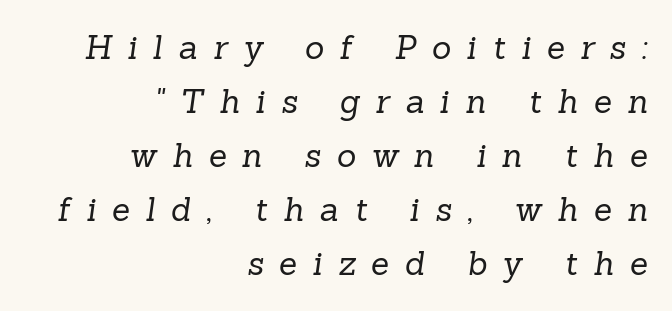
This sample has the flowing, uneven cadence of proportional lettering. Only glyphs here, with clear space below each row. Caption: multi-line text, flush right, ragged left. Caption: face not bold, strokes unweighted. This sample uses expanded letter spacing, leaving extra air between glyphs. Observe the serifs anchoring each vertical stroke in this sample.
